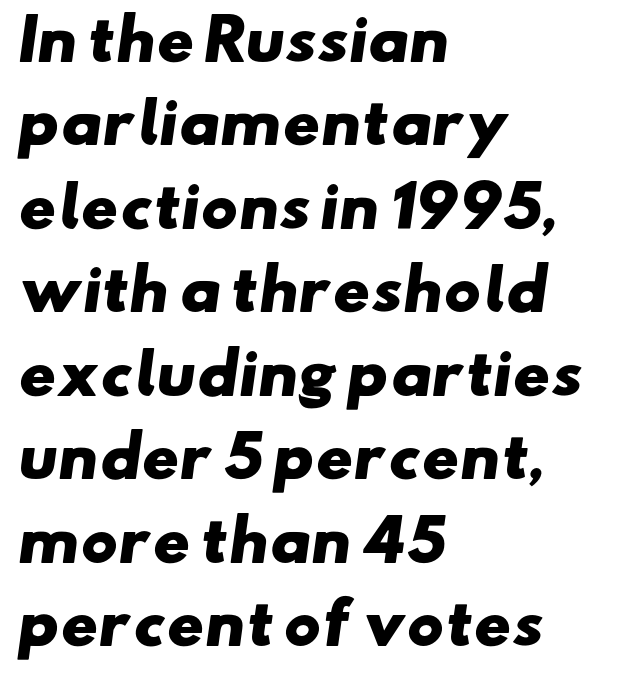
Check under the words: just untouched page. Spacing between characters is what you'd get straight out of the box. The passage shown is typed in a proportional face where columns would drift. The space between consecutive lines is moderate. The paragraph shown leans on its left margin.
